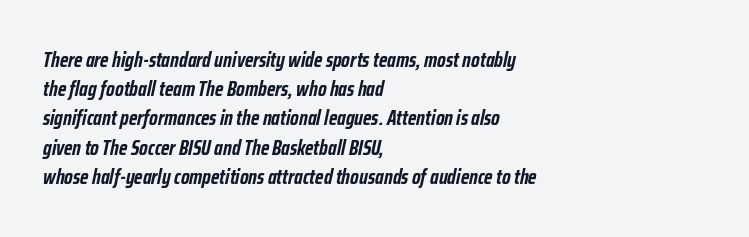
{"italic": "yes", "lean": "right", "slant_degrees": 12, "bold": "yes", "underline": "no", "align": "left", "line_spacing": "normal", "line_spacing_ratio": 1.39, "letter_spacing": "normal", "letter_spacing_em": 0.0, "glyph_px": 21}
